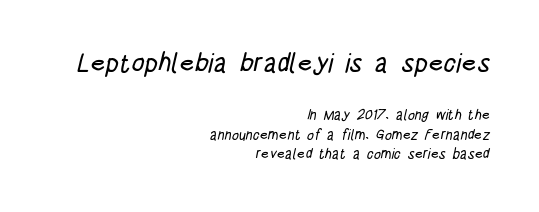
{"underline": "no", "align": "right", "line_spacing": "normal", "line_spacing_ratio": 1.4, "letter_spacing": "normal", "letter_spacing_em": 0.0, "larger_block": "first", "size_ratio": 1.86, "glyph_px": 26}
